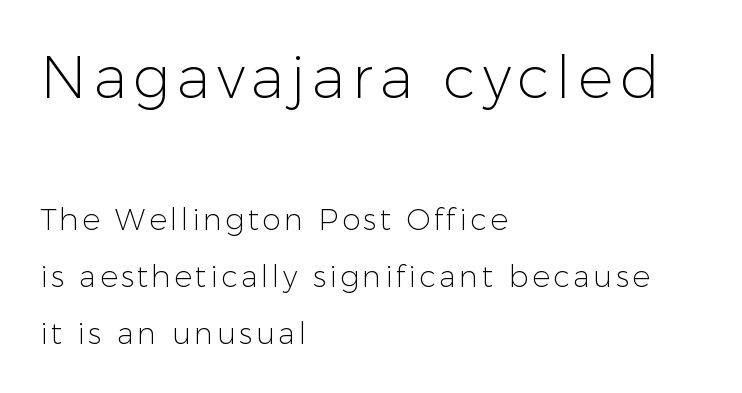
The letters stand straight up with perfectly vertical stems. Each stroke keeps to a modest, everyday thickness or less. Is the lower block the larger one? No — the upper block carries the bigger type. The font family rendered here belongs to the sans-serif group. Looks like regular typesetting: each glyph gets only the width it needs. Rule under the text: the space is simply empty.
